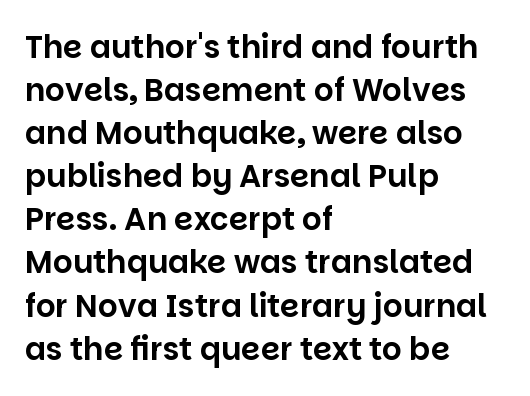
The image shows 31 px sans-serif type, upright; set left-aligned, normal line spacing (1.39x), normal letter spacing, not underlined; low stroke contrast and a large x-height.
